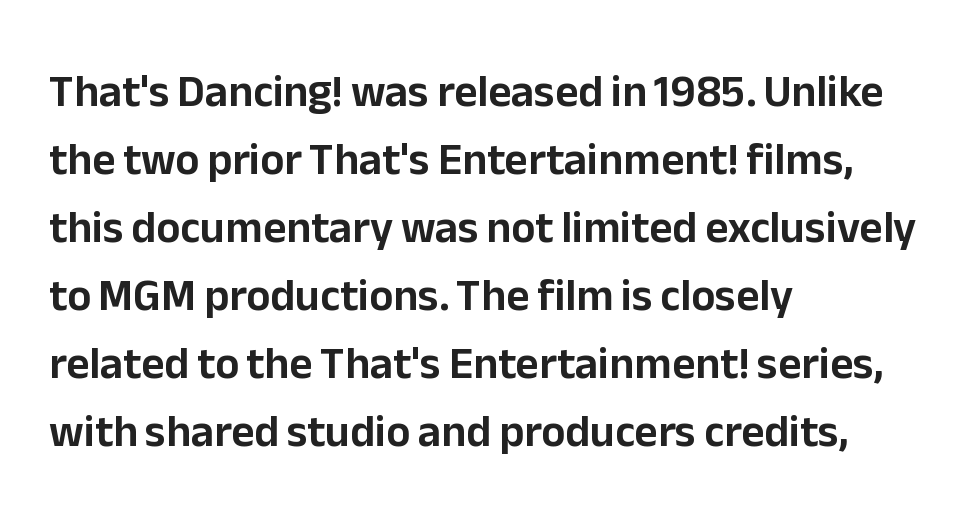
Q: Is the text italic (slanted)? A: No, it is upright.
Q: Is the typeface a serif or a sans-serif typeface? A: Sans-serif.
Q: Is the text underlined? A: No.
Q: How is the paragraph aligned? A: Left-aligned.
Q: Is the spacing between letters normal or unusually wide? A: Normal.
Q: Is the spacing between lines tight, normal or loose? A: Normal.
Q: Width (condensed, normal, or wide)? A: Normal.
Q: Stroke contrast? A: Low.
Q: x-height? A: Medium.
Q: Monospaced? A: No.
